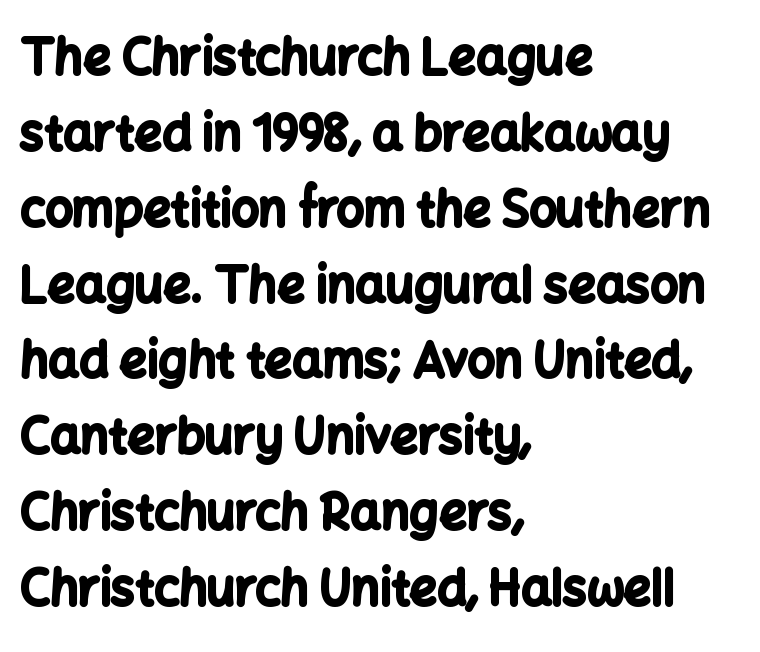
The image shows 48 px bold sans-serif type, upright; set left-aligned, normal line spacing (1.58x), normal letter spacing, not underlined; low stroke contrast and a medium x-height.
